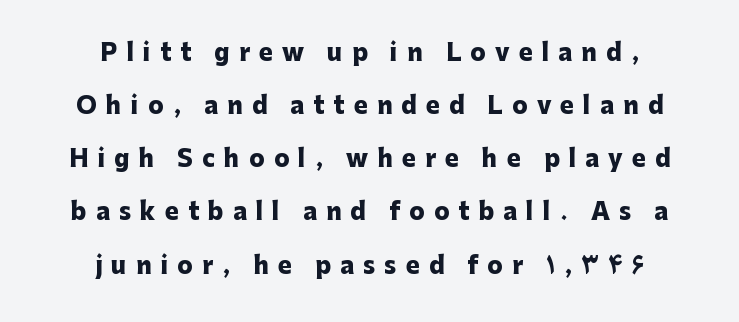
{"italic": "no", "bold": "yes", "underline": "no", "align": "center", "line_spacing": "loose", "line_spacing_ratio": 2.31, "letter_spacing": "wide", "letter_spacing_em": 0.4, "glyph_px": 23}
